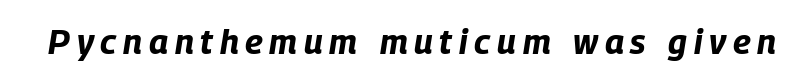
You can tell it's italic because the verticals aren't actually vertical. The rendering inserts visible extra space after every character. Stroke thickness is high; the sample reads as a true bold. Descenders are the only things crossing below the line. The passage shown is typed in a proportional face where columns would drift.
